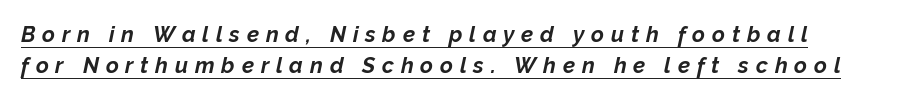
The designer left line spacing at the default. Emphasis by weight is at full strength: bold. When letters slant like this, we call the style italic. Here the glyphs are tracked loosely, breaking word shapes into spaced letters.
